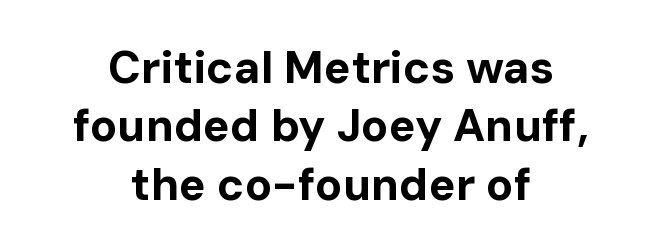
Is the letter spacing exaggerated? No — it looks like the ordinary default. You could not count columns in this text — the font is proportionally spaced. Weight: bold. A roman cut, with each character standing at attention. Visually the block forms a symmetrical silhouette, jagged on both flanks.
